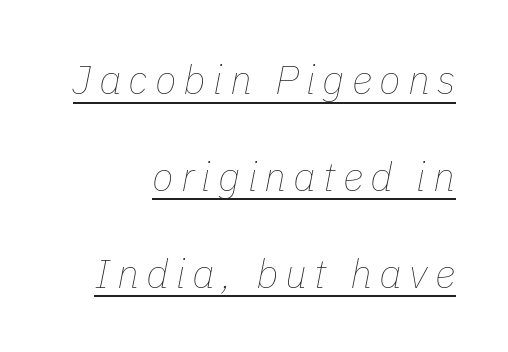
The image shows 40 px thin type, italic (leaning right); set right-aligned, loose line spacing (2.42x), underlined; low stroke contrast and a medium x-height.
